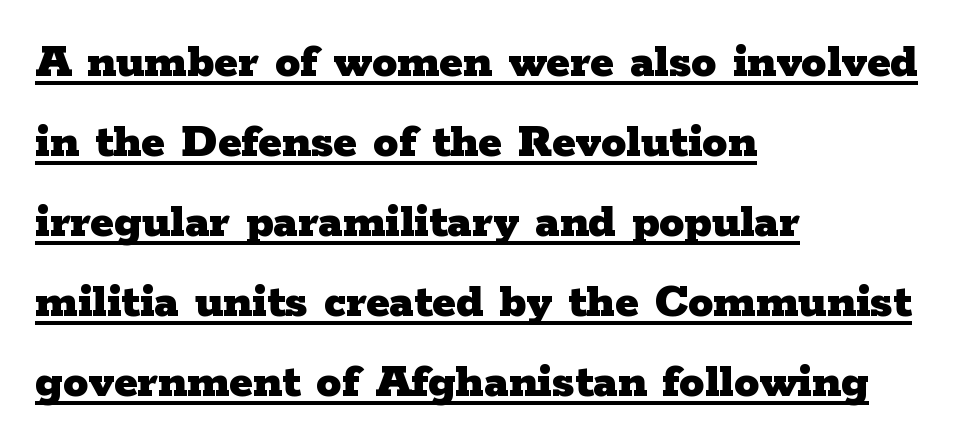
This rendering features underlined lettering. A classic flush-left, rag-right setting is used for this passage. Is the type bold? Yes — the strokes are clearly thick and heavy. Are there feet on the stems? There are — it's a serif. Glyph-to-glyph distance matches everyday printed text.
